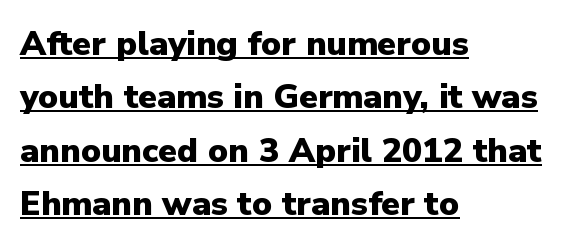
Q: Is the text bold? A: Yes.
Q: Is the text italic (slanted)? A: No, it is upright.
Q: Is the typeface a serif or a sans-serif typeface? A: Sans-serif.
Q: Is the text underlined? A: Yes.
Q: How is the paragraph aligned? A: Left-aligned.
Q: Is the spacing between letters normal or unusually wide? A: Normal.
Q: Is the spacing between lines tight, normal or loose? A: Normal.
Q: Width (condensed, normal, or wide)? A: Normal.
Q: Stroke contrast? A: Low.
Q: x-height? A: Medium.
Q: Monospaced? A: No.
